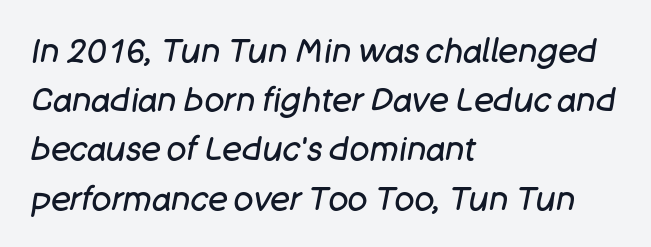
{"italic": "yes", "lean": "right", "slant_degrees": 11, "bold": "no", "weight": "regular", "width": "normal", "stroke_contrast": "low", "x_height": "large", "monospaced": "no", "underline": "no", "align": "left", "line_spacing": "normal", "line_spacing_ratio": 1.49, "letter_spacing": "normal", "letter_spacing_em": 0.0, "glyph_px": 33}
